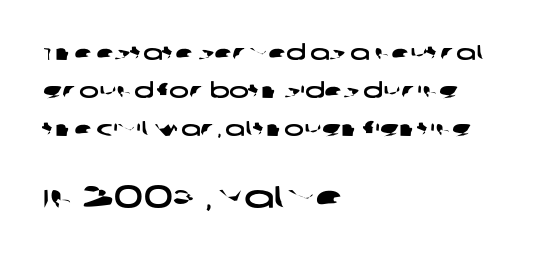
Q: Is the typeface a serif or a sans-serif typeface? A: Sans-serif.
Q: Is the text underlined? A: No.
Q: How is the paragraph aligned? A: Left-aligned.
Q: Is the spacing between letters normal or unusually wide? A: Normal.
Q: Which block of text is set in a larger size, the first (top) or the second (bottom)? A: The second (bottom) one.
Q: Width (condensed, normal, or wide)? A: Wide.
Q: Stroke contrast? A: Low.
Q: x-height? A: Large.
Q: Monospaced? A: No.
